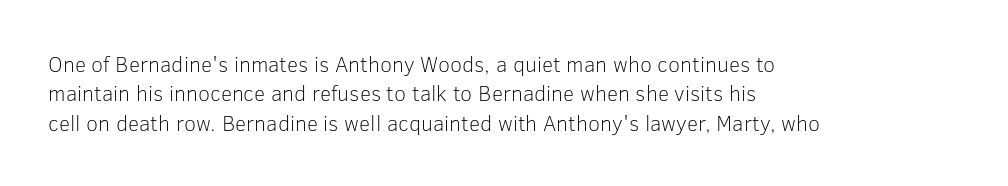
Q: Is the text bold? A: No.
Q: Is the text italic (slanted)? A: No, it is upright.
Q: Is the text underlined? A: No.
Q: How is the paragraph aligned? A: Left-aligned.
Q: Is the spacing between letters normal or unusually wide? A: Normal.
Q: Is the spacing between lines tight, normal or loose? A: Normal.
